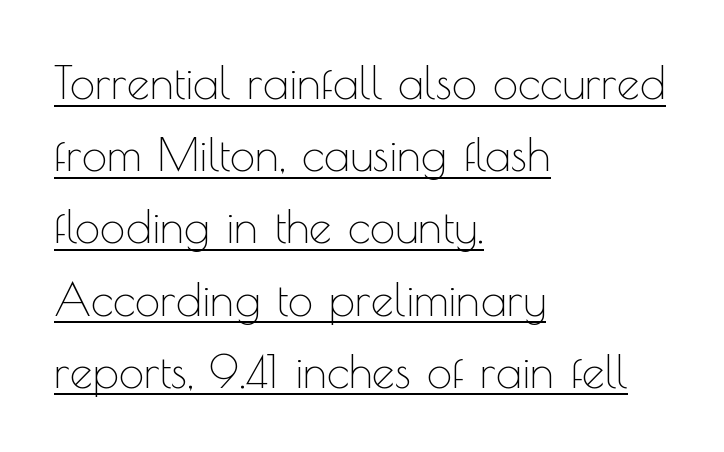
The image shows 46 px thin sans-serif type, upright; set left-aligned, normal line spacing (1.57x), normal letter spacing, underlined; a small x-height.
